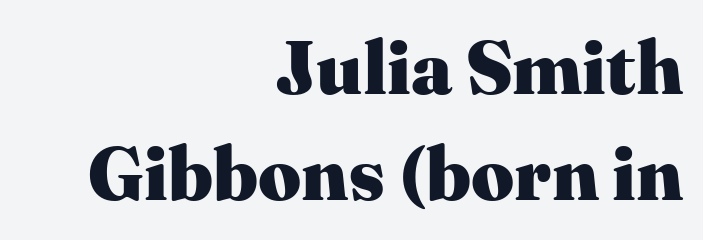
The image shows 75 px heavy serif type, upright; set right-aligned, normal line spacing (1.41x), normal letter spacing, not underlined; medium stroke contrast and a medium x-height.
